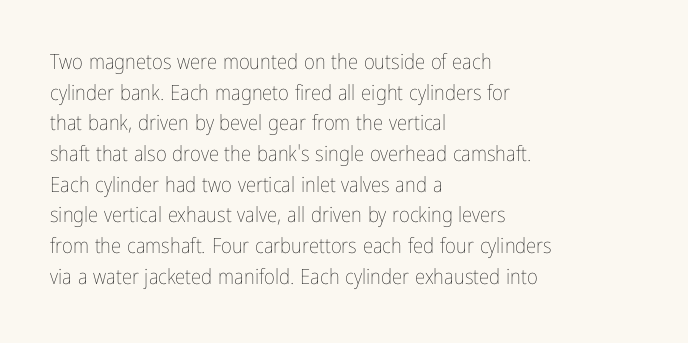
Q: Is the text bold? A: No.
Q: Is the text italic (slanted)? A: No, it is upright.
Q: Is the text underlined? A: No.
Q: How is the paragraph aligned? A: Left-aligned.
Q: Is the spacing between letters normal or unusually wide? A: Normal.
Q: Is the spacing between lines tight, normal or loose? A: Normal.
